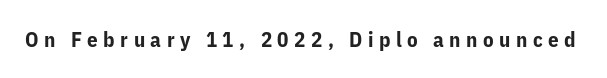
Q: Is the text bold? A: Yes.
Q: Is the text italic (slanted)? A: No, it is upright.
Q: Is the text underlined? A: No.
Q: Is the spacing between letters normal or unusually wide? A: Unusually wide.
